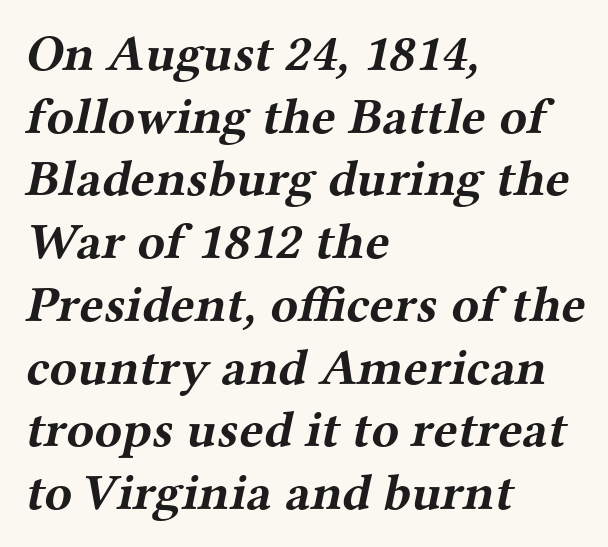
Caption: standard tracking, unaltered. The face used here is proportionally spaced, like ordinary book or web type. The characters display serif detailing at their extremities. Stroke thickness is high; the sample reads as a true bold. The glyphs are unaccompanied by any horizontal stroke below them. Typeset ragged right — the left edge is the straight one.
